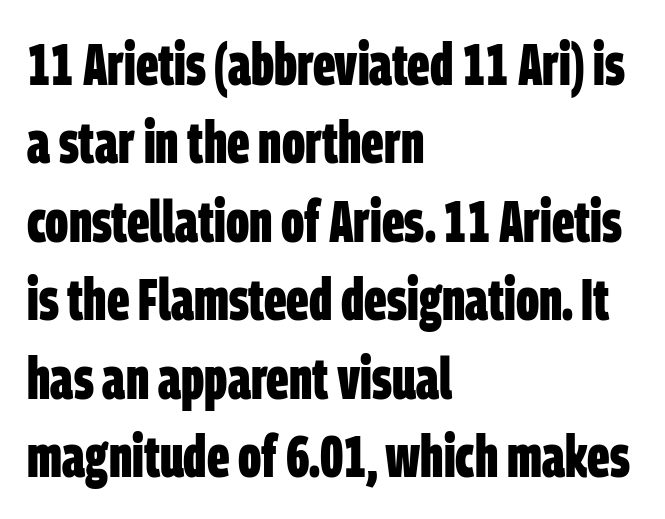
{"serif": "no", "bold": "yes", "weight": "bold", "width": "condensed", "stroke_contrast": "low", "x_height": "large", "monospaced": "no", "underline": "no", "align": "left", "line_spacing": "normal", "line_spacing_ratio": 1.33, "letter_spacing": "normal", "letter_spacing_em": 0.0, "glyph_px": 59}
